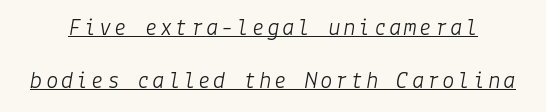
The leading is generous, giving the passage an open texture. Is the type heavy? It reads as light-to-regular instead. Observe the lean: these are italic letterforms. You can see a thin bar hugging the bottom of the glyphs.
